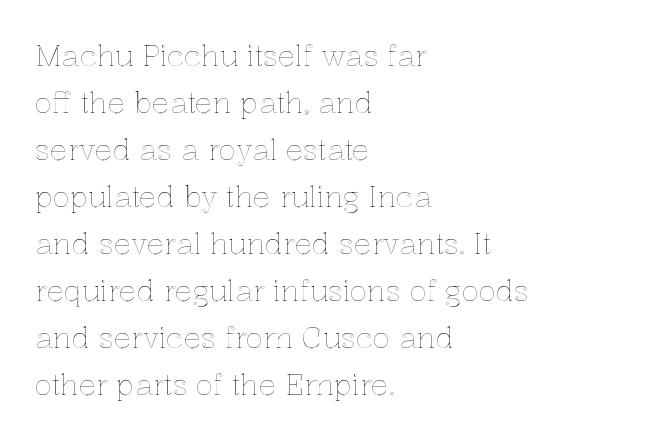
The image shows 29 px text type, upright; set left-aligned, normal line spacing (1.62x), normal letter spacing, not underlined; a medium x-height.
